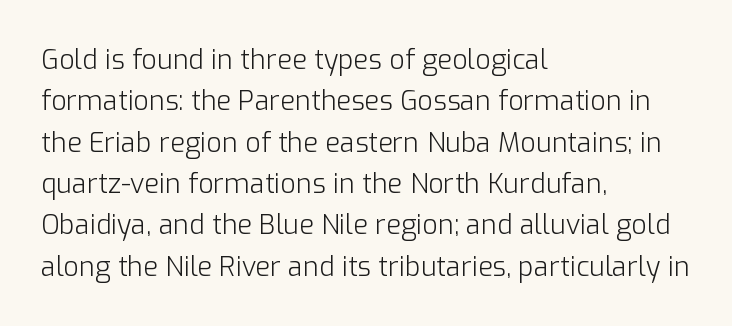
In terms of leading, this rendering sits right in the middle. The lettering stays uniformly vertical, giving the passage a roman look. Decoration check: the copy has no underline. The passage shown is not bold in any degree. How are the letters spaced? Ordinarily, with no added tracking.
